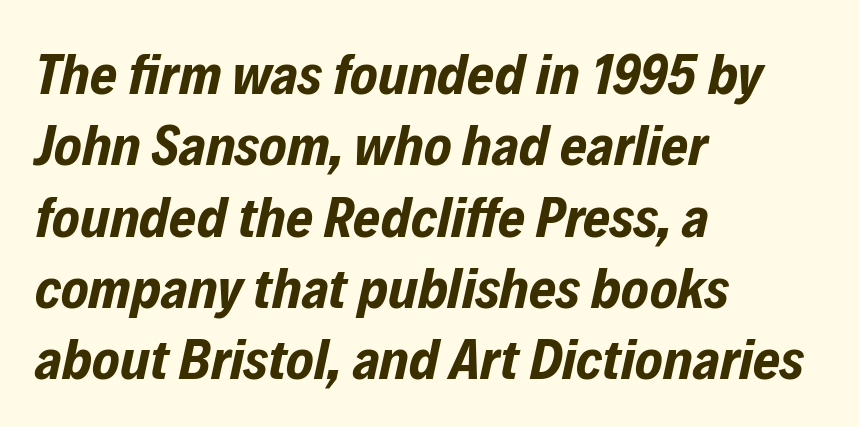
{"italic": "yes", "lean": "right", "slant_degrees": 12, "bold": "yes", "weight": "bold", "width": "condensed", "stroke_contrast": "low", "x_height": "medium", "monospaced": "no", "underline": "no", "align": "left", "line_spacing_ratio": 1.23, "letter_spacing": "normal", "letter_spacing_em": 0.0, "glyph_px": 58}
